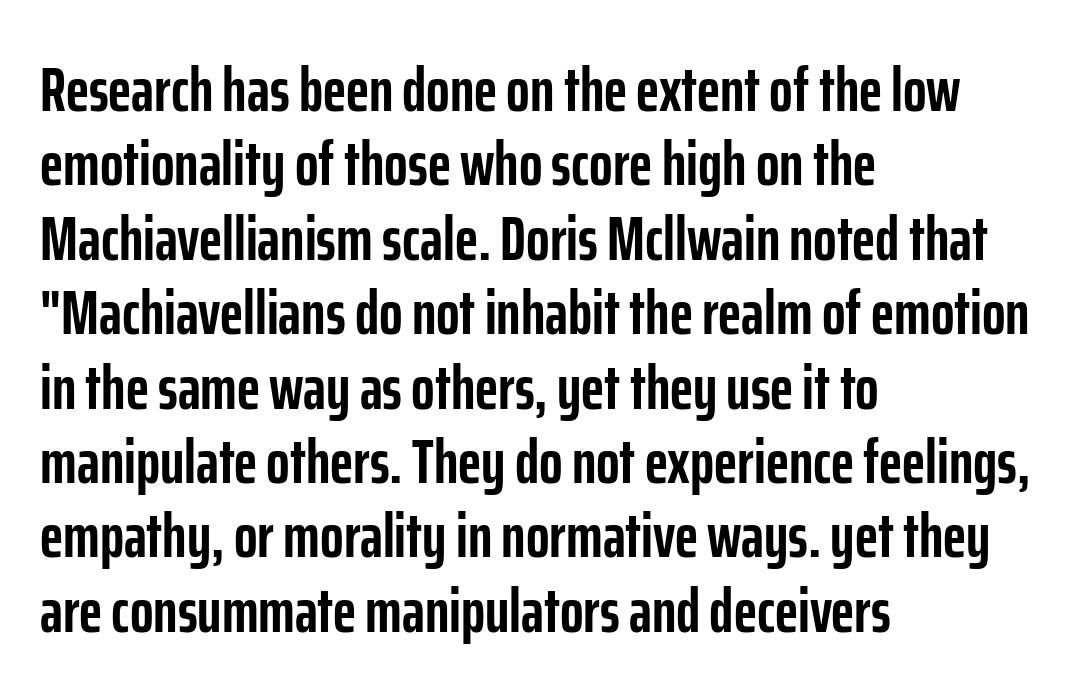
{"serif": "no", "italic": "no", "bold": "yes", "weight": "semibold", "width": "condensed", "stroke_contrast": "low", "x_height": "medium", "monospaced": "no", "underline": "no", "align": "left", "line_spacing_ratio": 1.2, "letter_spacing": "normal", "letter_spacing_em": 0.0, "glyph_px": 62}
